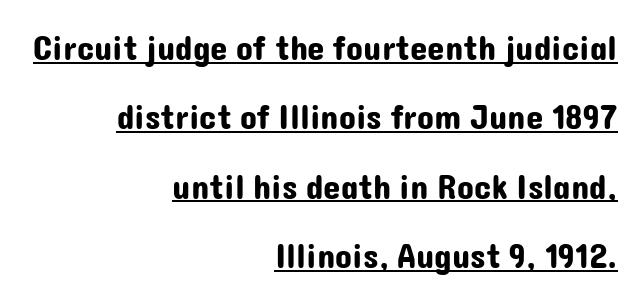
The image shows 35 px sans-serif type, upright; set right-aligned, loose line spacing (1.98x), normal letter spacing, underlined; low stroke contrast and a medium x-height.
